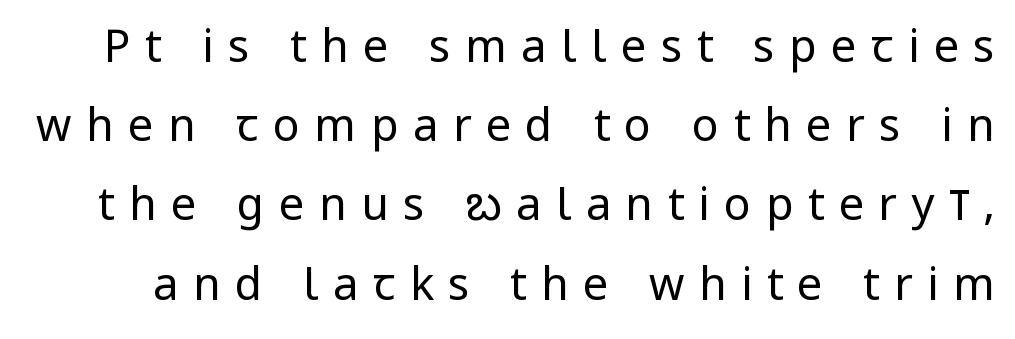
{"serif": "no", "italic": "no", "bold": "no", "weight": "regular", "width": "condensed", "stroke_contrast": "low", "x_height": "large", "monospaced": "no", "underline": "no", "line_spacing_ratio": 1.76, "letter_spacing": "wide", "letter_spacing_em": 0.32, "glyph_px": 45}
